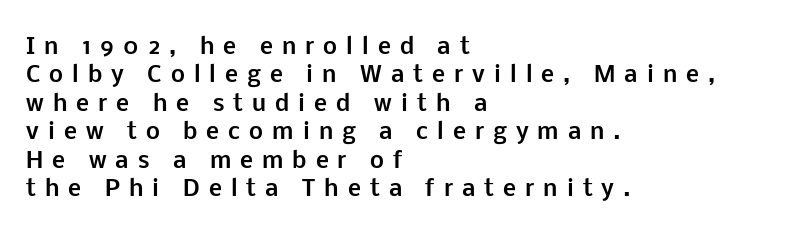
Q: Is the text bold? A: Yes.
Q: Is the text italic (slanted)? A: No, it is upright.
Q: Is the text underlined? A: No.
Q: How is the paragraph aligned? A: Left-aligned.
Q: Is the spacing between letters normal or unusually wide? A: Unusually wide.
Q: Is the spacing between lines tight, normal or loose? A: Normal.
